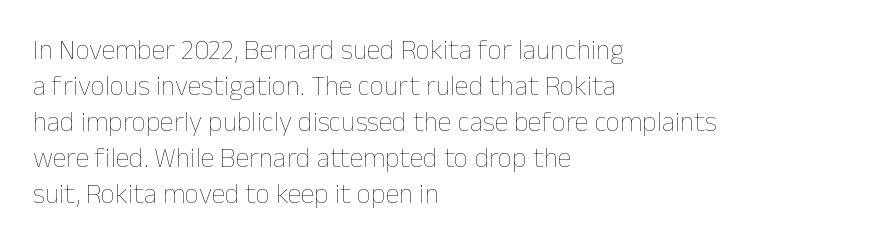
The image shows 28 px thin type, upright; set left-aligned, normal line spacing (1.29x), normal letter spacing, not underlined; low stroke contrast and a medium x-height.
